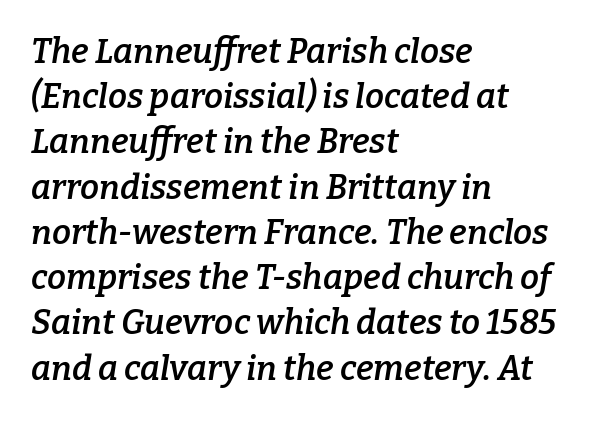
Each glyph is drawn with semibold strokes, heavier than normal yet not fully bold. These lines are composed in type with serifs. Typeset ragged right — the left edge is the straight one. The face used here is rendered with its standard letterfit. The passage shown leans; its letterforms are oblique.
